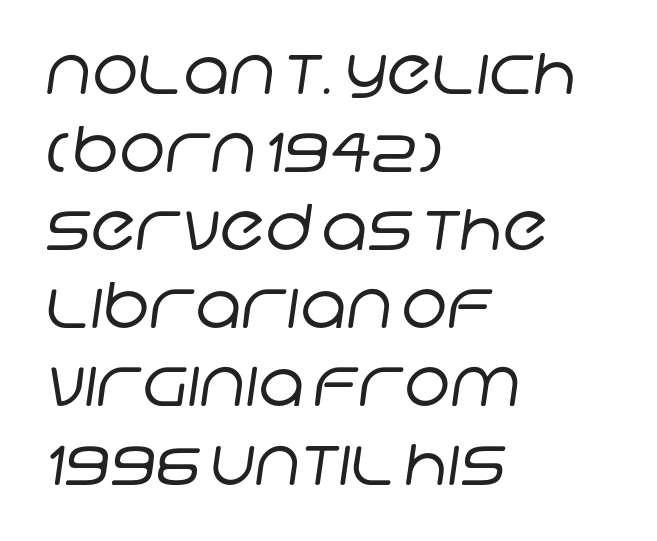
Q: Is the text bold? A: No.
Q: Is the typeface a serif or a sans-serif typeface? A: Sans-serif.
Q: Is the text underlined? A: No.
Q: How is the paragraph aligned? A: Left-aligned.
Q: Is the spacing between letters normal or unusually wide? A: Normal.
Q: Width (condensed, normal, or wide)? A: Normal.
Q: Stroke contrast? A: Low.
Q: x-height? A: Large.
Q: Monospaced? A: No.
